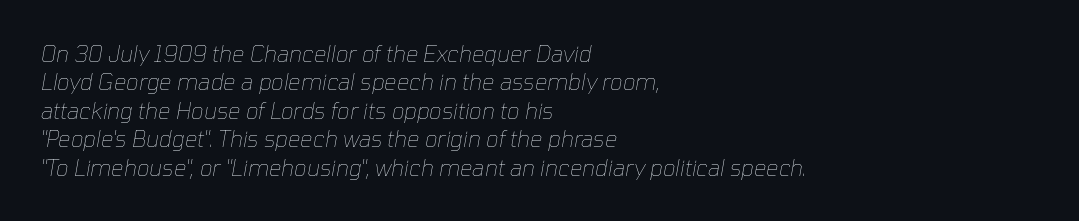
Students, note that the glyphs here touch the page at normal intervals. The passage shown stacks its lines at a standard gap. No heavy texture on the line: the type isn't bold. The lines in this sample share a left origin and differ only in where they stop. Just letters on the line, the space beneath them empty. Characters are canted at an angle relative to the baseline's perpendicular.
